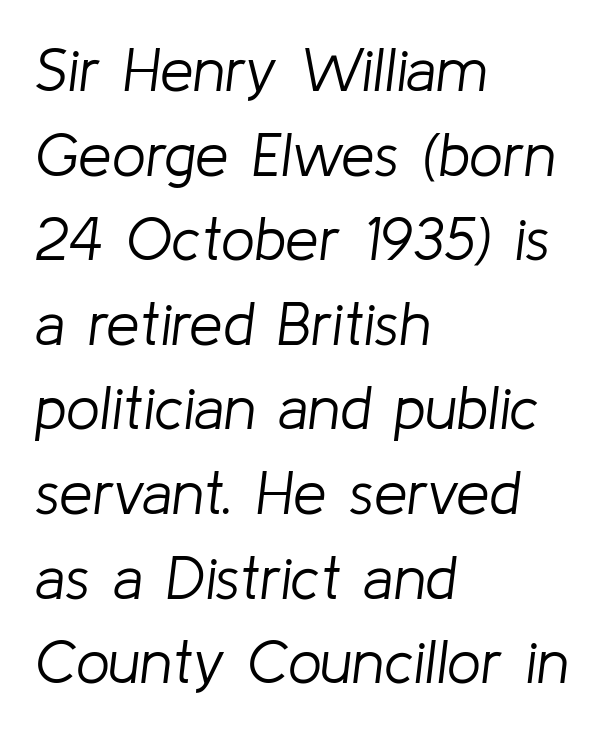
The image shows 60 px light type, italic (leaning right); set left-aligned, normal line spacing (1.41x), normal letter spacing, not underlined; low stroke contrast and a medium x-height.
